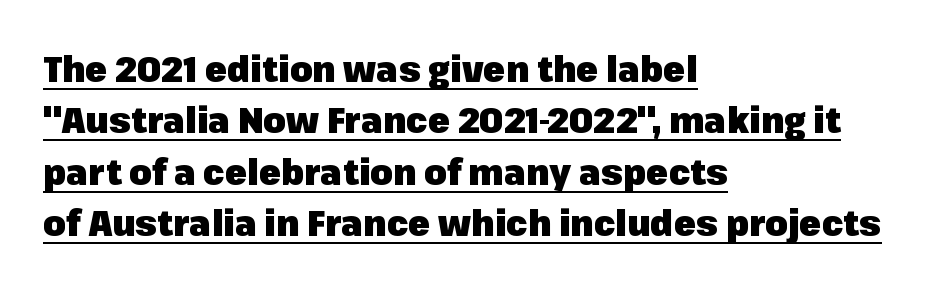
Nope, not italic — everything's standing straight. Strokes here are thick enough to call this a true bold. Nobody touched the tracking dial on this one. Visually the block forms a straight wall on the left and a jagged coastline on the right. A typesetter would call this leading conventional body-copy spacing. This sample has the flowing, uneven cadence of proportional lettering.
